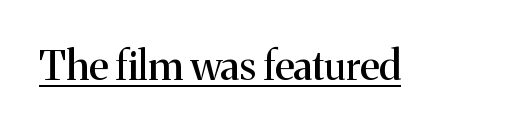
{"serif": "yes", "italic": "no", "width": "normal", "stroke_contrast": "medium", "x_height": "medium", "monospaced": "no", "underline": "yes", "letter_spacing": "normal", "letter_spacing_em": 0.0, "glyph_px": 41}
